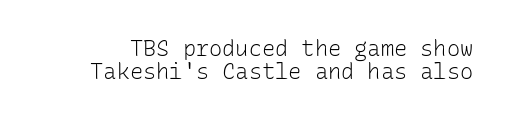
The image shows 22 px text type, upright; set tight line spacing (1.03x), normal letter spacing, not underlined.
